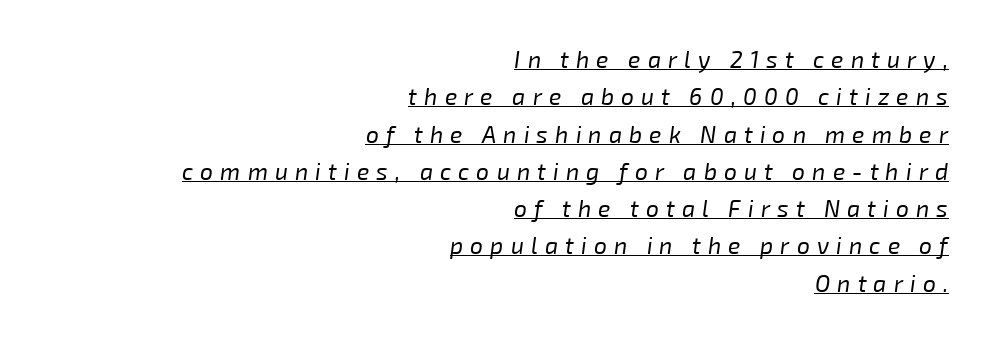
Q: Is the text bold? A: No.
Q: Is the text italic (slanted)? A: Yes, it leans right by about 8 degrees.
Q: Is the text underlined? A: Yes.
Q: How is the paragraph aligned? A: Right-aligned.
Q: Is the spacing between letters normal or unusually wide? A: Unusually wide.
Q: Is the spacing between lines tight, normal or loose? A: Normal.
